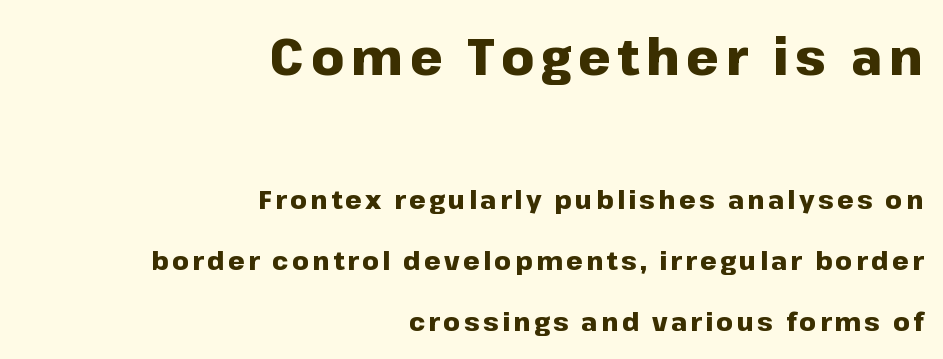
{"serif": "no", "italic": "no", "bold": "yes", "weight": "heavy", "width": "normal", "stroke_contrast": "low", "x_height": "medium", "monospaced": "no", "underline": "no", "align": "right", "line_spacing": "loose", "line_spacing_ratio": 2.35, "larger_block": "first", "size_ratio": 1.96, "glyph_px": 51}
